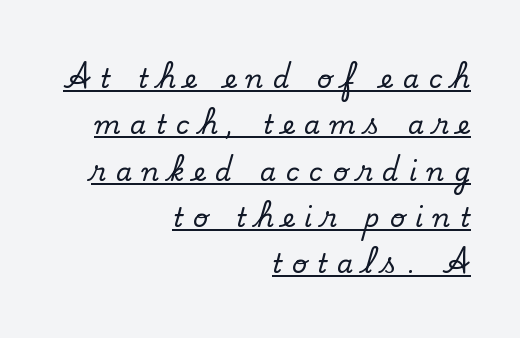
Horizontal alignment here is rightward, an uncommon choice for prose. The horizontal fit of the characters is loose and conspicuously gappy. This rendering features underlined lettering.
